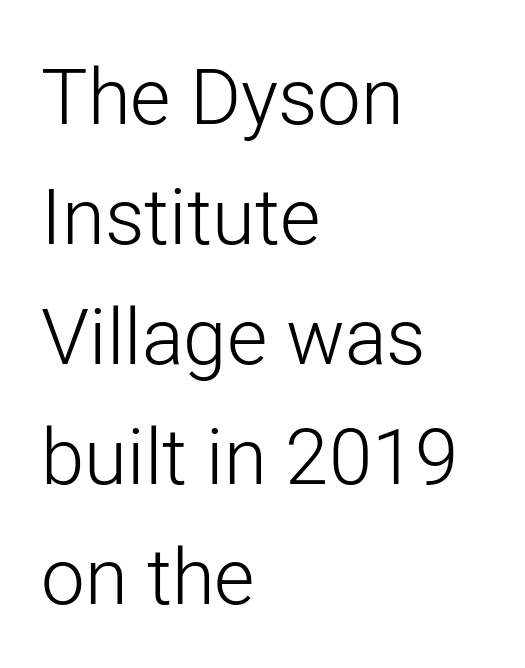
{"serif": "no", "italic": "no", "bold": "no", "weight": "light", "width": "normal", "stroke_contrast": "low", "x_height": "medium", "monospaced": "no", "underline": "no", "align": "left", "line_spacing": "normal", "line_spacing_ratio": 1.54, "letter_spacing": "normal", "letter_spacing_em": 0.0, "glyph_px": 78}
